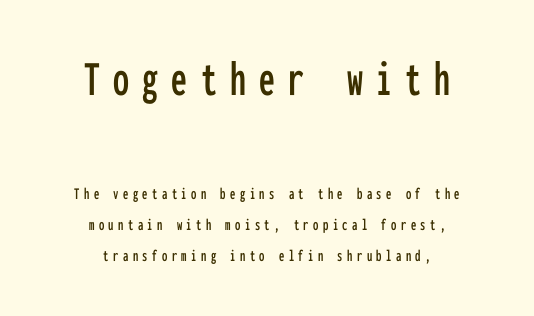
Q: Is the text italic (slanted)? A: No, it is upright.
Q: Is the typeface a serif or a sans-serif typeface? A: Sans-serif.
Q: Is the text underlined? A: No.
Q: How is the paragraph aligned? A: Centered.
Q: Is the spacing between letters normal or unusually wide? A: Unusually wide.
Q: Which block of text is set in a larger size, the first (top) or the second (bottom)? A: The first (top) one.
Q: Width (condensed, normal, or wide)? A: Condensed.
Q: Stroke contrast? A: Low.
Q: x-height? A: Medium.
Q: Monospaced? A: Yes.
